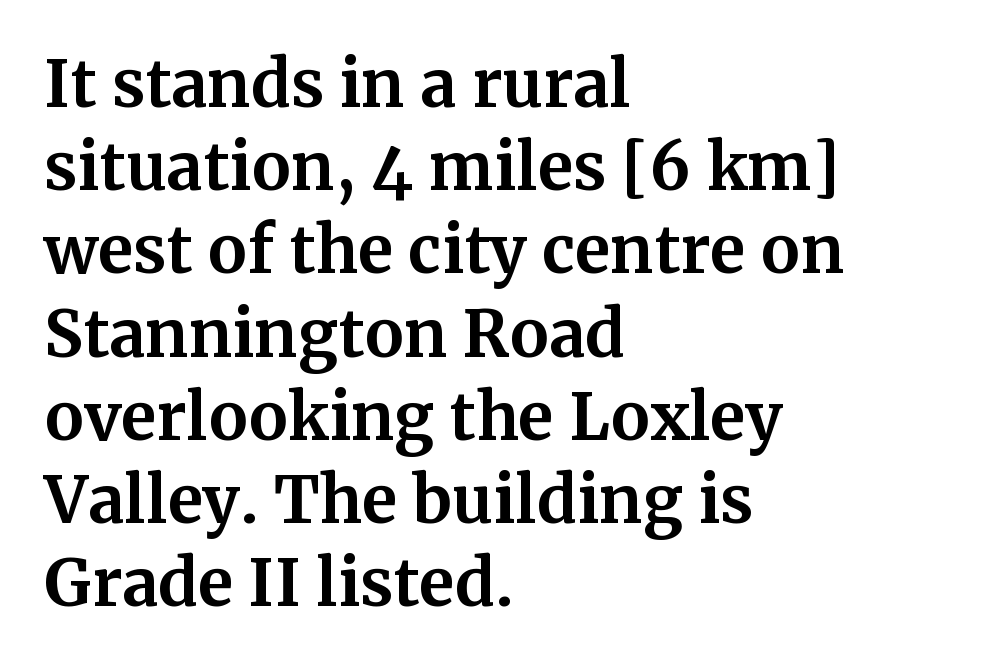
The image shows 64 px bold serif type, upright; set left-aligned, normal line spacing (1.3x), normal letter spacing, not underlined; medium stroke contrast and a medium x-height.
